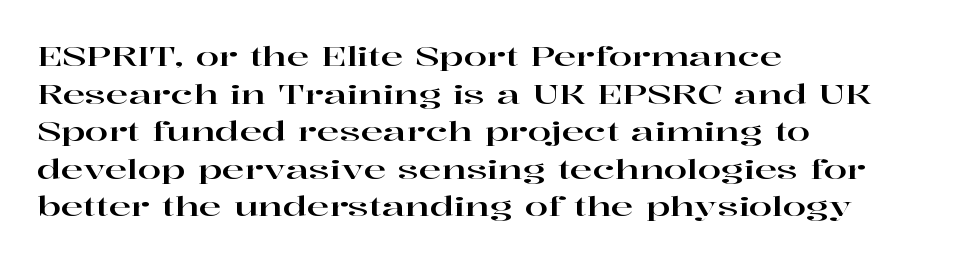
Plain, unruled lines of type. The lines in this sample share a left origin and differ only in where they stop. The specimen reads as upright at a glance. Letter spacing: default. If you measured baseline to baseline, you'd find a middling distance.
